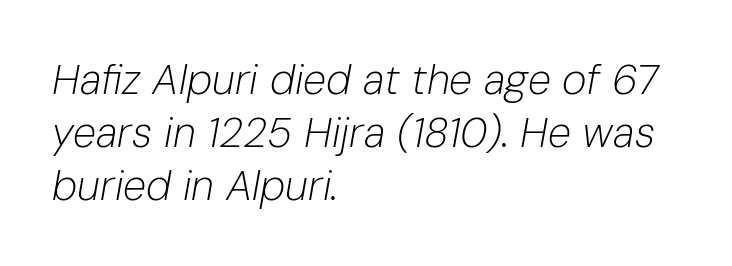
{"italic": "yes", "lean": "right", "slant_degrees": 10, "bold": "no", "weight": "light", "width": "normal", "stroke_contrast": "low", "x_height": "medium", "monospaced": "no", "underline": "no", "align": "left", "line_spacing": "normal", "line_spacing_ratio": 1.26, "letter_spacing": "normal", "letter_spacing_em": 0.0, "glyph_px": 42}
